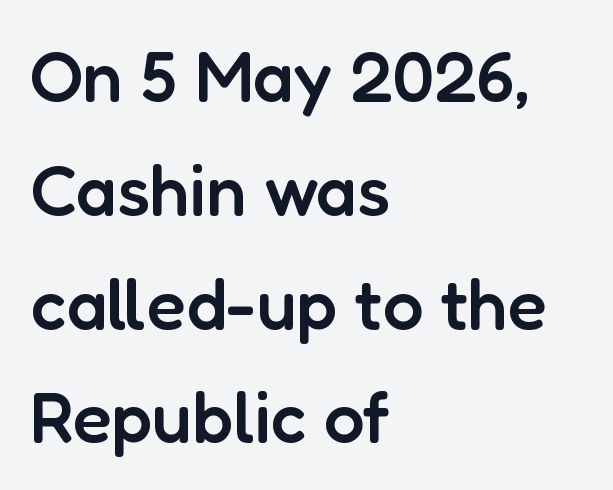
The image shows 72 px semibold sans-serif type, upright; set left-aligned, normal line spacing (1.58x), normal letter spacing, not underlined; low stroke contrast and a medium x-height.
